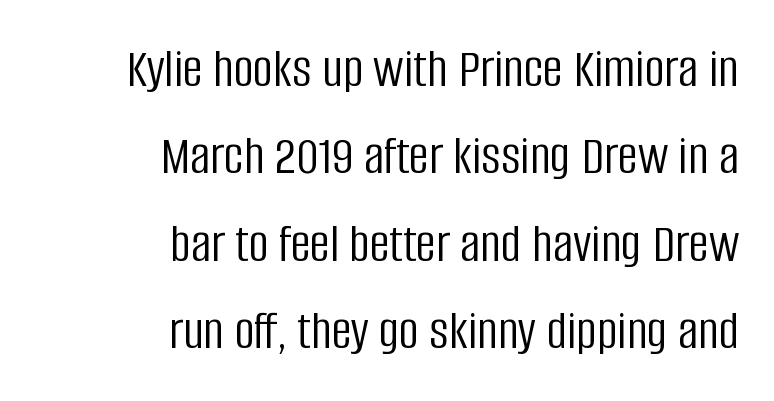
The specimen omits any rule beneath the text block's lines. The setting favours the right margin, as signatures and pull-quotes sometimes do. Is there any slant? The stems are plumb. Characters follow at the spacing the type designer built in.
